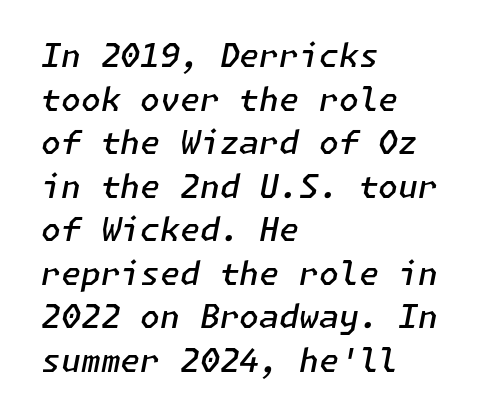
{"italic": "yes", "lean": "right", "slant_degrees": 11, "bold": "semi", "weight": "semibold", "width": "normal", "stroke_contrast": "low", "x_height": "medium", "underline": "no", "align": "left", "line_spacing": "normal", "line_spacing_ratio": 1.36, "letter_spacing": "normal", "letter_spacing_em": 0.0, "glyph_px": 32}
